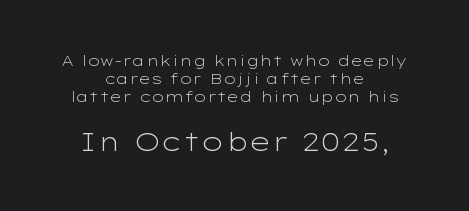
Q: Is the text bold? A: No.
Q: Is the text italic (slanted)? A: No, it is upright.
Q: Is the text underlined? A: No.
Q: How is the paragraph aligned? A: Centered.
Q: Is the spacing between letters normal or unusually wide? A: Normal.
Q: Is the spacing between lines tight, normal or loose? A: Normal.
Q: Which block of text is set in a larger size, the first (top) or the second (bottom)? A: The second (bottom) one.
